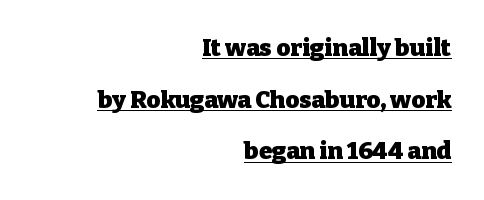
Q: Is the text bold? A: Yes.
Q: Is the text italic (slanted)? A: No, it is upright.
Q: Is the text underlined? A: Yes.
Q: How is the paragraph aligned? A: Right-aligned.
Q: Is the spacing between letters normal or unusually wide? A: Normal.
Q: Is the spacing between lines tight, normal or loose? A: Loose.
